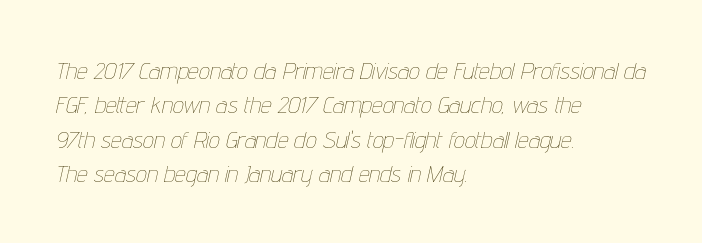
A light-to-regular cut is what we see here. Look at the tracking — it's just the regular setting, nothing added. Is there much room between lines? A standard amount, neither cramped nor airy. These lines were composed using italics.
